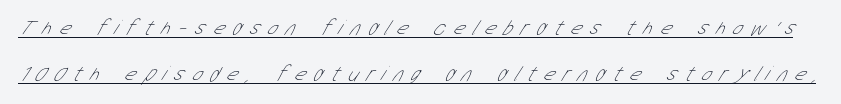
In designer terms, the underline attribute is active on this setting. Weight class: somewhere from thin through regular. Quick note: interline space is abundant. The letterforms stand isolated, each surrounded by extra space.
